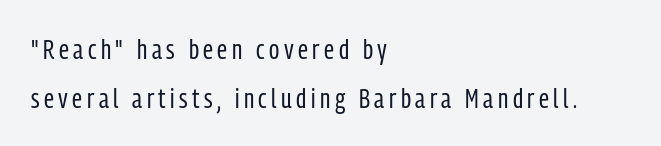
The image shows 28 px regular-weight, condensed sans-serif type, upright; set left-aligned, line spacing 1.75x, not underlined; low stroke contrast and a medium x-height.
